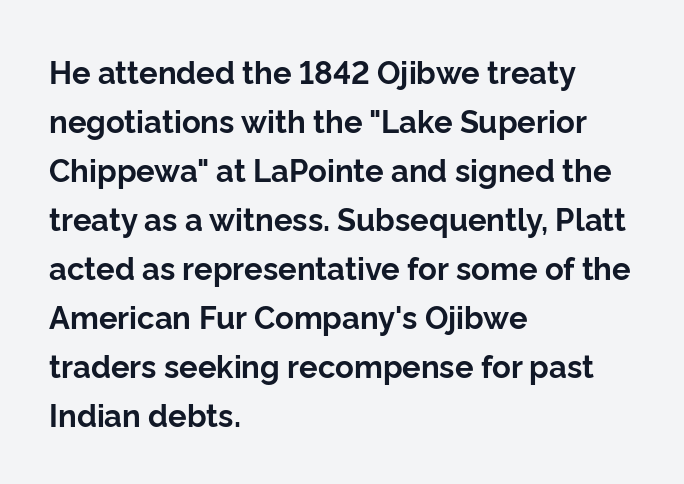
{"serif": "no", "italic": "no", "bold": "yes", "weight": "bold", "width": "normal", "stroke_contrast": "low", "x_height": "medium", "monospaced": "no", "underline": "no", "align": "left", "line_spacing": "normal", "line_spacing_ratio": 1.58, "letter_spacing": "normal", "letter_spacing_em": 0.0, "glyph_px": 31}
